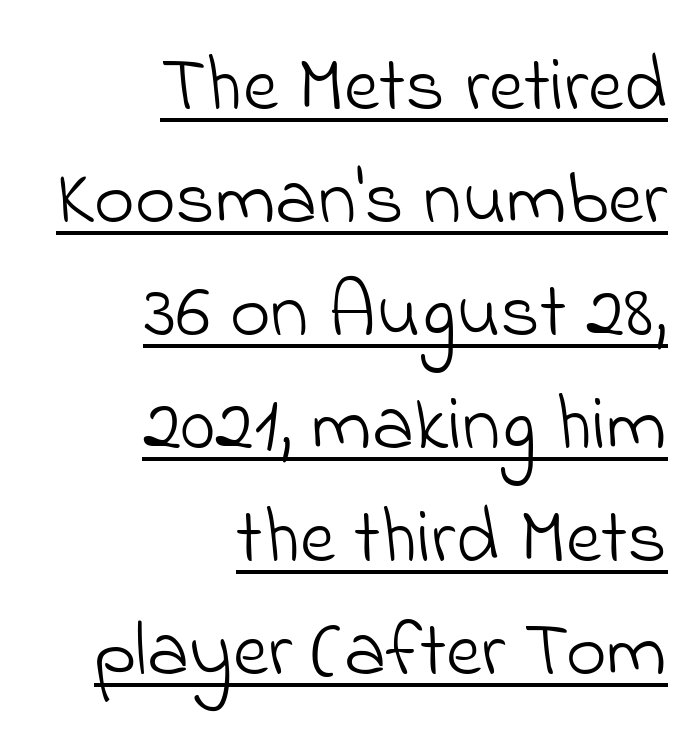
The image shows 78 px light sans-serif type; set right-aligned, normal line spacing (1.45x), normal letter spacing, underlined; low stroke contrast and a small x-height.
